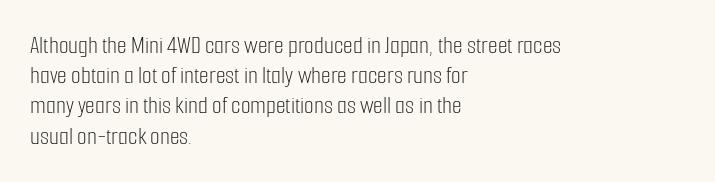
In terms of posture, this sample is upright. The rendering keeps characters at their native spacing. Caption: face not bold, strokes unweighted. The string is rendered with underlining switched off. Horizontal alignment here is leftward, the default for most running prose.
